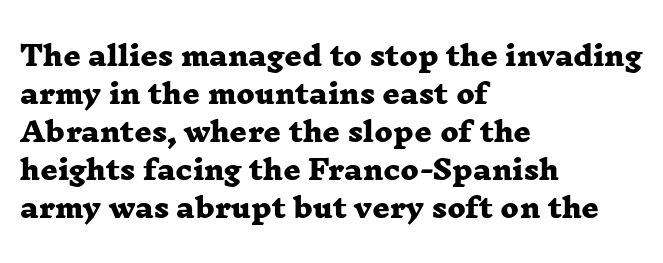
Beneath every word, the page is bare. Short note: letters normally spaced. Does the leading feel generous? No, just average. Alignment: flush left.
